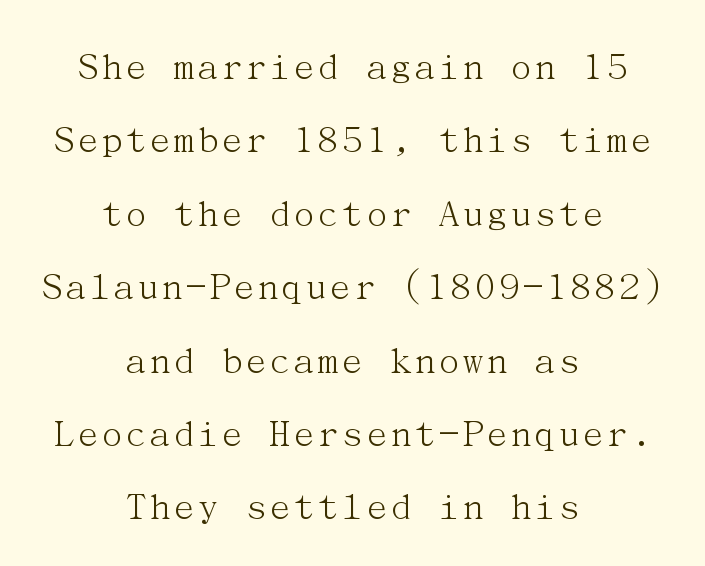
Q: Is the text bold? A: No.
Q: Is the text italic (slanted)? A: No, it is upright.
Q: Is the typeface a serif or a sans-serif typeface? A: Serif.
Q: Is the text underlined? A: No.
Q: How is the paragraph aligned? A: Centered.
Q: Is the spacing between letters normal or unusually wide? A: Normal.
Q: Width (condensed, normal, or wide)? A: Normal.
Q: Stroke contrast? A: Medium.
Q: x-height? A: Medium.
